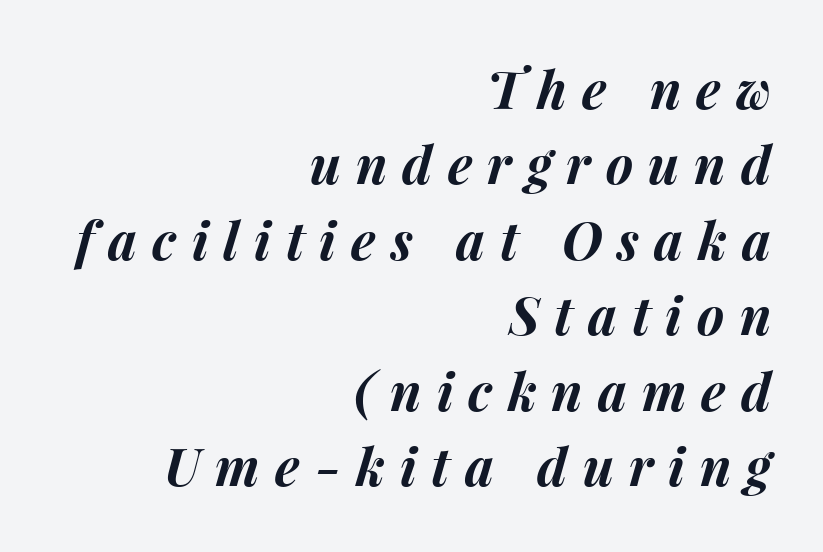
The block of text has a typical density, with ordinary space between rows. Each word looks stretched out because of the extra space between its letters. Typeset ragged left — the right edge is the straight one. Unmarked baselines from the first word to the last. Is the type slanted? Yes — the strokes lean at a clear angle.
